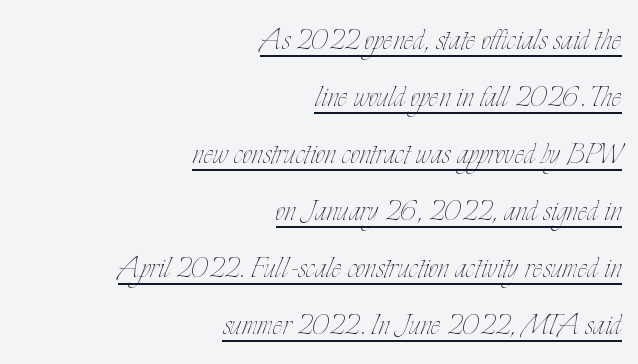
The image shows 37 px thin, condensed type; set right-aligned, normal line spacing (1.54x), normal letter spacing, underlined; low stroke contrast and a small x-height.
